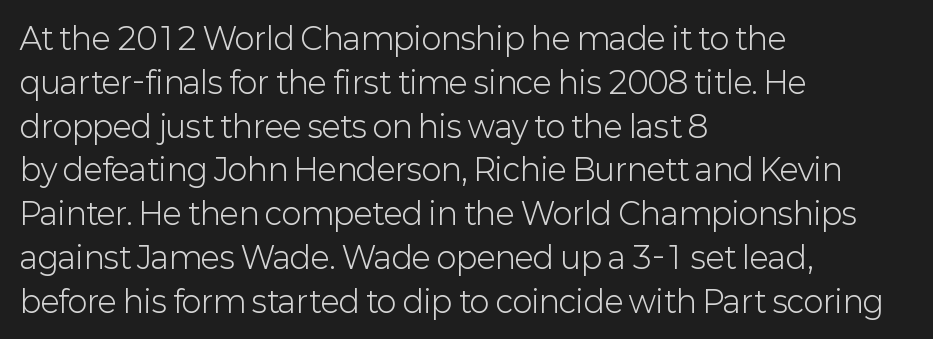
The letters stand upright; this is a roman face. The glyphs in this specimen are sans serif. Whoever set this chose a conventional vertical rhythm. Nothing unusual about the tracking: characters are spaced as the font intends. Alignment: flush left.
